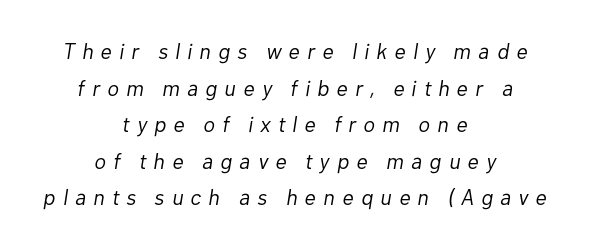
The letters are slanted; this is an italic face. A normal amount of white space separates one row of letters from the next. The characters are drawn with everyday or finer stroke widths. The text block is weighted toward neither margin, spreading evenly from the middle. Each row of text sits above clean, open space.
